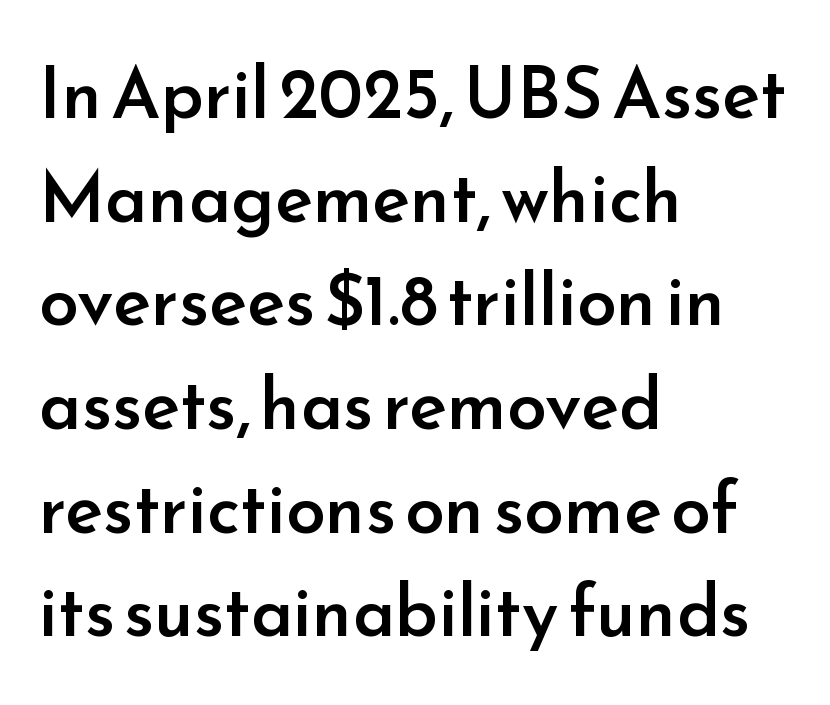
A fair bit of extra ink — the face is semibold, not bold. A typesetter would call this zero additional tracking. Note the varied advance widths — an 'i' is clearly narrower than an 'm'. Quick note: interline space is typical. Typeset ragged right — the left edge is the straight one. This rendering features lettering with no underline.
